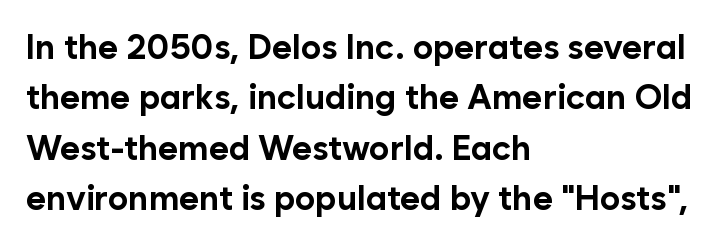
Rendered with straight, roman letterforms. How heavy is the stroke? Heavy — this is a bold. These lines keep a tight, regular rhythm from letter to letter. Which margin do the lines hug? The left one — the right edge is uneven.
